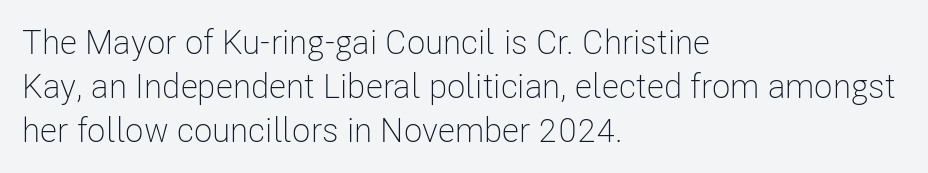
Q: Is the text bold? A: No.
Q: Is the text italic (slanted)? A: No, it is upright.
Q: Is the typeface a serif or a sans-serif typeface? A: Sans-serif.
Q: Is the text underlined? A: No.
Q: How is the paragraph aligned? A: Left-aligned.
Q: Is the spacing between letters normal or unusually wide? A: Normal.
Q: Is the spacing between lines tight, normal or loose? A: Normal.
Q: Width (condensed, normal, or wide)? A: Condensed.
Q: Stroke contrast? A: Low.
Q: x-height? A: Medium.
Q: Monospaced? A: No.
